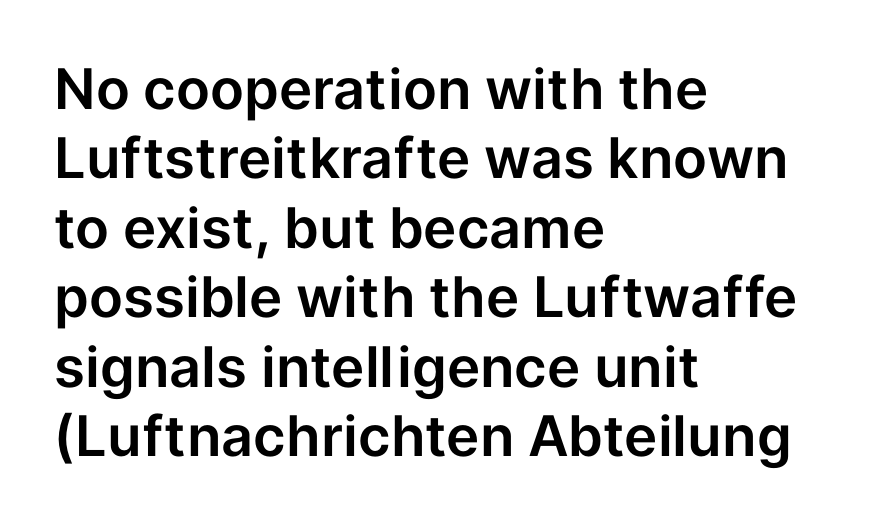
The image shows 56 px sans-serif type, upright; set left-aligned, line spacing 1.24x, normal letter spacing, not underlined; low stroke contrast and a medium x-height.
